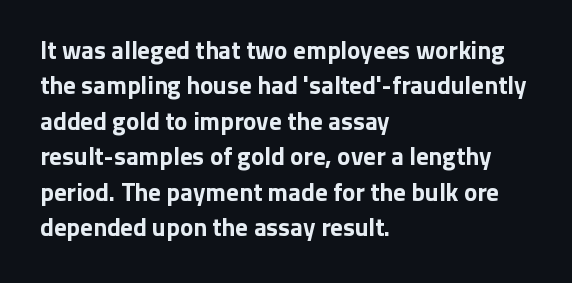
Q: Is the text bold? A: Yes.
Q: Is the text italic (slanted)? A: No, it is upright.
Q: Is the text underlined? A: No.
Q: How is the paragraph aligned? A: Left-aligned.
Q: Is the spacing between letters normal or unusually wide? A: Normal.
Q: Is the spacing between lines tight, normal or loose? A: Normal.
